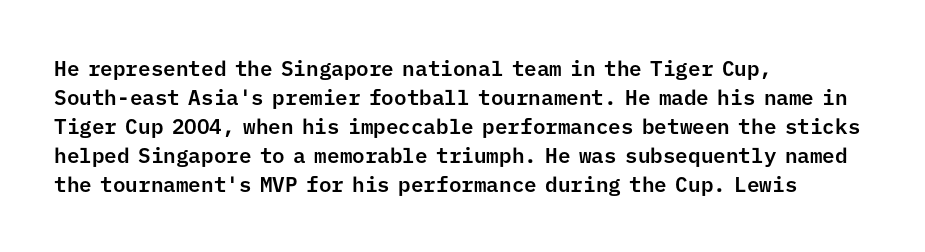
Q: Is the text italic (slanted)? A: No, it is upright.
Q: Is the text underlined? A: No.
Q: How is the paragraph aligned? A: Left-aligned.
Q: Is the spacing between letters normal or unusually wide? A: Normal.
Q: Is the spacing between lines tight, normal or loose? A: Normal.
